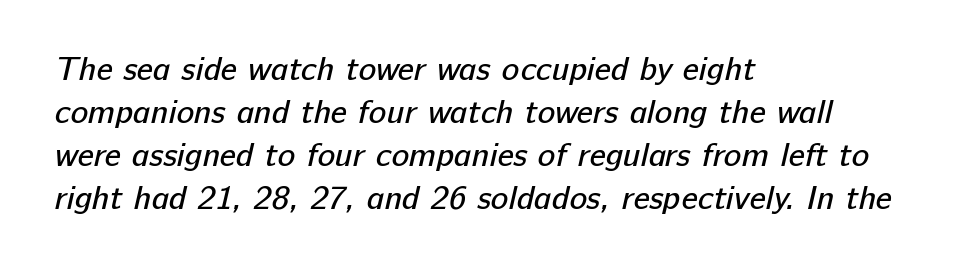
This rendering employs a face without finishing strokes, i.e., a sans-serif. A light-to-regular cut is what we see here. The rendering uses natural spacing where letterforms have individual widths. The designer left line spacing at the default. Between one letter and the next there's only the usual sliver of space. The zone under the glyphs is completely vacant.
